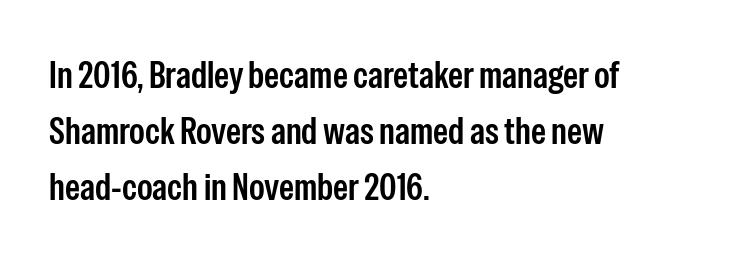
Visually the block forms a straight wall on the left and a jagged coastline on the right. Looks like regular typesetting: each glyph gets only the width it needs. The gap between lines stays unmarked. You can tell it's not italic because the verticals are truly vertical.
